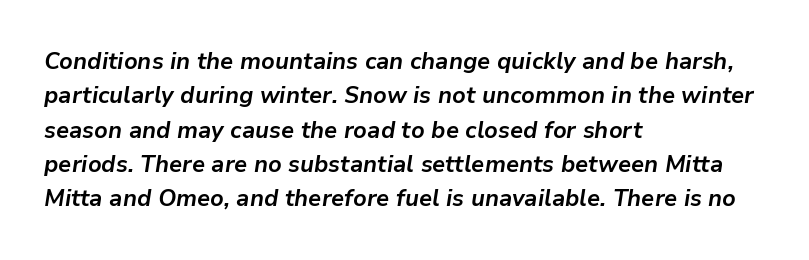
The image shows 24 px bold type, italic (leaning right); set left-aligned, normal line spacing (1.43x), normal letter spacing, not underlined.
